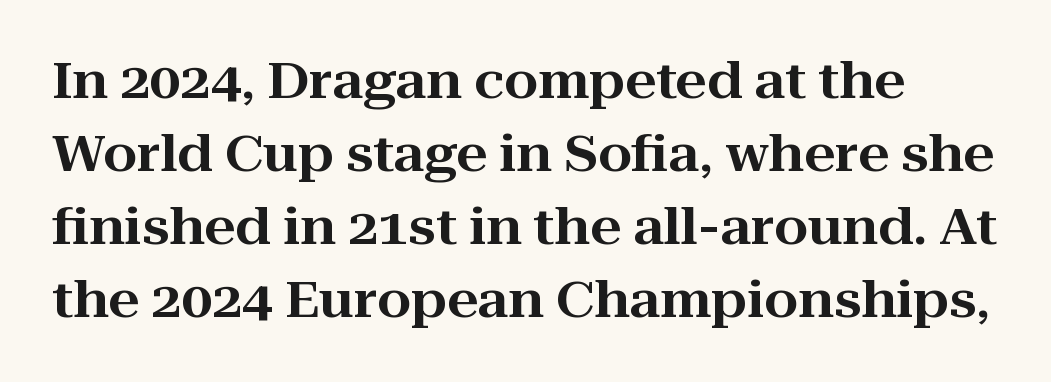
What's the leading like? Ordinary, nothing unusual. Ordinary non-slanted type is in use. The font family rendered here belongs to the serif group. The letterforms sit shoulder to shoulder at normal distance.
